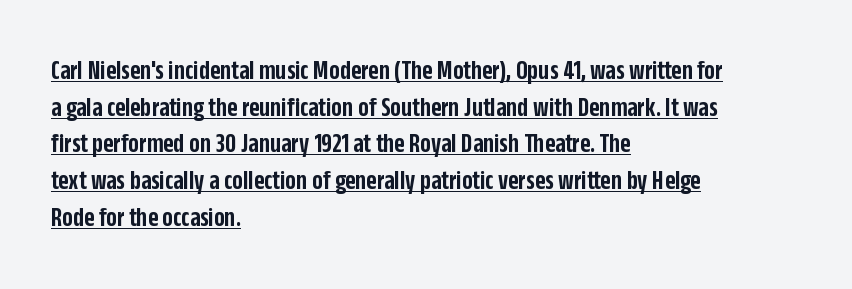
Q: Is the text bold? A: Semi-bold.
Q: Is the text italic (slanted)? A: No, it is upright.
Q: Is the typeface a serif or a sans-serif typeface? A: Sans-serif.
Q: Is the text underlined? A: Yes.
Q: How is the paragraph aligned? A: Left-aligned.
Q: Is the spacing between letters normal or unusually wide? A: Normal.
Q: Is the spacing between lines tight, normal or loose? A: Normal.
Q: Width (condensed, normal, or wide)? A: Condensed.
Q: Stroke contrast? A: Low.
Q: x-height? A: Large.
Q: Monospaced? A: No.
